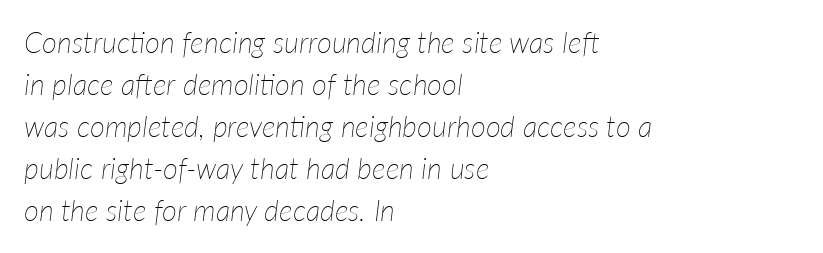
The image shows 29 px thin type, italic (leaning right); set left-aligned, normal line spacing (1.45x), normal letter spacing, not underlined; low stroke contrast and a medium x-height.
